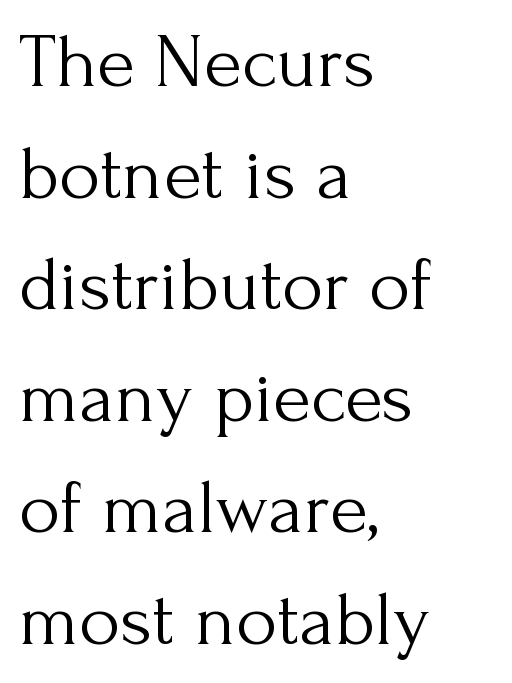
Is this a fixed-width face? No — the glyphs have proportional, varying widths. Leftover space on each line is placed entirely after the last word. No letter is thick-stroked: the sample isn't bold. Spacing between characters is what you'd get straight out of the box. The baseline area is clear. The axis of the letterforms is exactly vertical.
